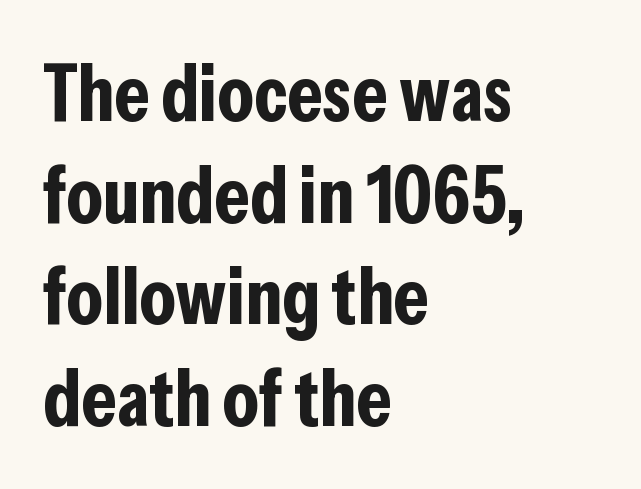
The image shows 80 px bold, condensed sans-serif type, upright; set left-aligned, normal line spacing (1.27x), normal letter spacing, not underlined; low stroke contrast and a medium x-height.
